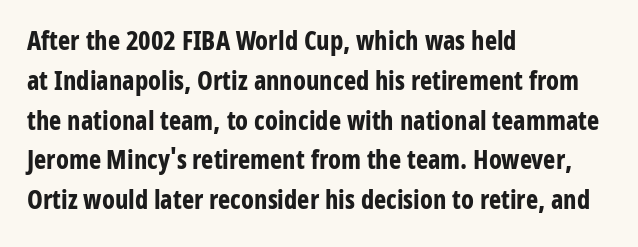
Q: Is the text bold? A: Yes.
Q: Is the text italic (slanted)? A: No, it is upright.
Q: Is the text underlined? A: No.
Q: How is the paragraph aligned? A: Left-aligned.
Q: Is the spacing between letters normal or unusually wide? A: Normal.
Q: Is the spacing between lines tight, normal or loose? A: Normal.
